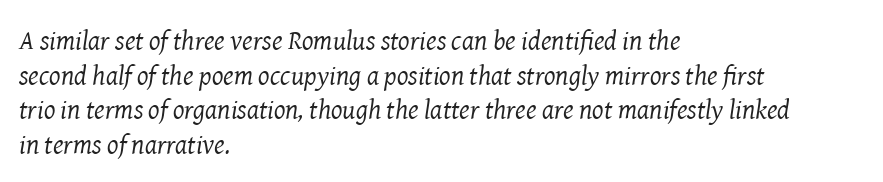
Q: Is the text bold? A: No.
Q: Is the text italic (slanted)? A: Yes, it leans right by about 8 degrees.
Q: Is the text underlined? A: No.
Q: How is the paragraph aligned? A: Left-aligned.
Q: Is the spacing between letters normal or unusually wide? A: Normal.
Q: Is the spacing between lines tight, normal or loose? A: Normal.
